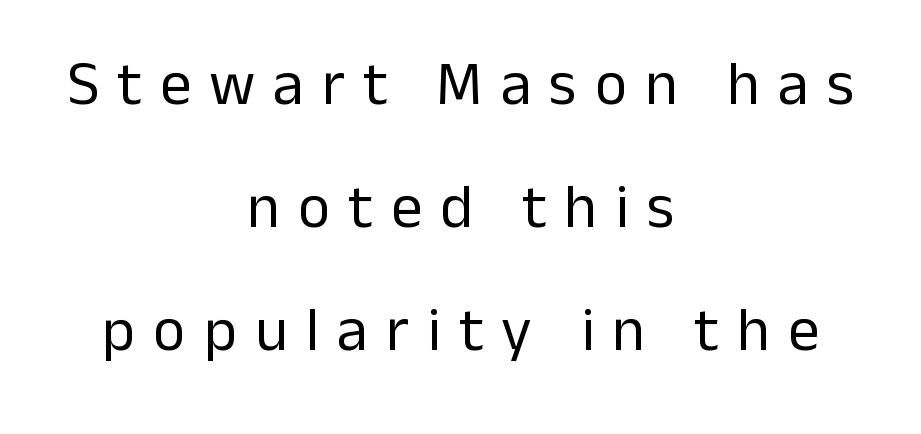
{"serif": "no", "italic": "no", "bold": "no", "weight": "regular", "width": "normal", "stroke_contrast": "low", "x_height": "medium", "monospaced": "no", "underline": "no", "align": "center", "line_spacing": "loose", "line_spacing_ratio": 1.98, "letter_spacing": "wide", "letter_spacing_em": 0.29, "glyph_px": 62}
